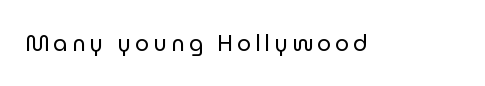
{"italic": "no", "bold": "no", "underline": "no", "glyph_px": 22}
